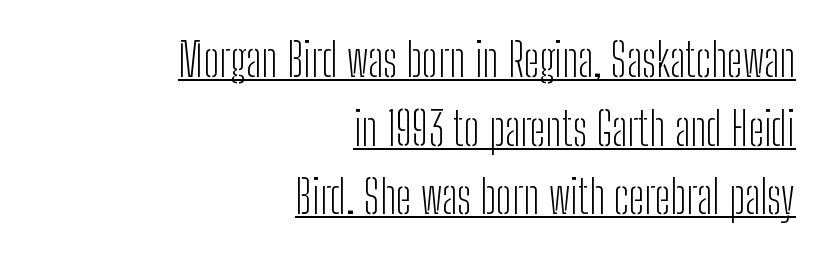
The image shows 46 px light, condensed sans-serif type, upright; set right-aligned, normal line spacing (1.49x), normal letter spacing, underlined; low stroke contrast and a medium x-height.
